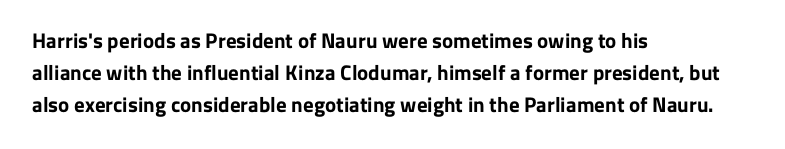
The type sits square on the baseline with zero lean. Summary of weight: heavy, a full bold. Interline gaps are of average width in this sample. The type is set solid horizontally, with unmodified tracking. Underline: absent.
